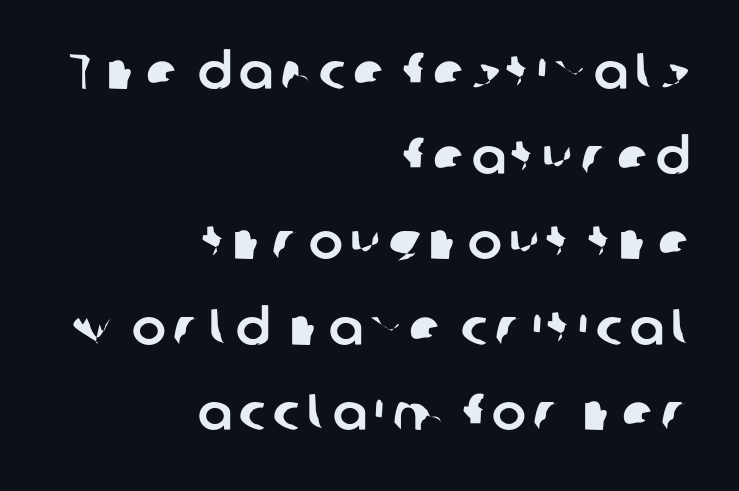
{"serif": "no", "width": "normal", "stroke_contrast": "low", "x_height": "medium", "monospaced": "no", "underline": "no", "align": "right", "line_spacing": "normal", "line_spacing_ratio": 1.67, "glyph_px": 51}
